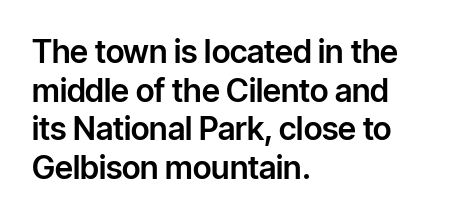
Q: Is the text italic (slanted)? A: No, it is upright.
Q: Is the typeface a serif or a sans-serif typeface? A: Sans-serif.
Q: Is the text underlined? A: No.
Q: How is the paragraph aligned? A: Left-aligned.
Q: Is the spacing between letters normal or unusually wide? A: Normal.
Q: Width (condensed, normal, or wide)? A: Normal.
Q: Stroke contrast? A: Low.
Q: x-height? A: Medium.
Q: Monospaced? A: No.
